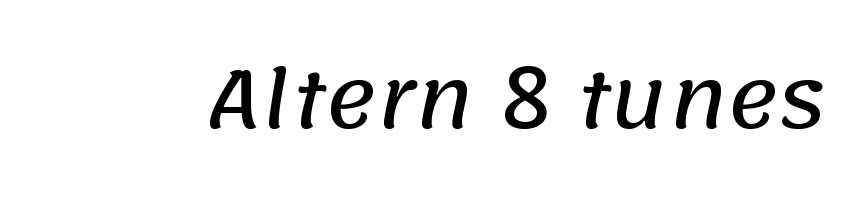
{"serif": "no", "width": "normal", "stroke_contrast": "low", "x_height": "large", "monospaced": "no", "underline": "no", "letter_spacing": "normal", "letter_spacing_em": 0.0, "glyph_px": 78}
